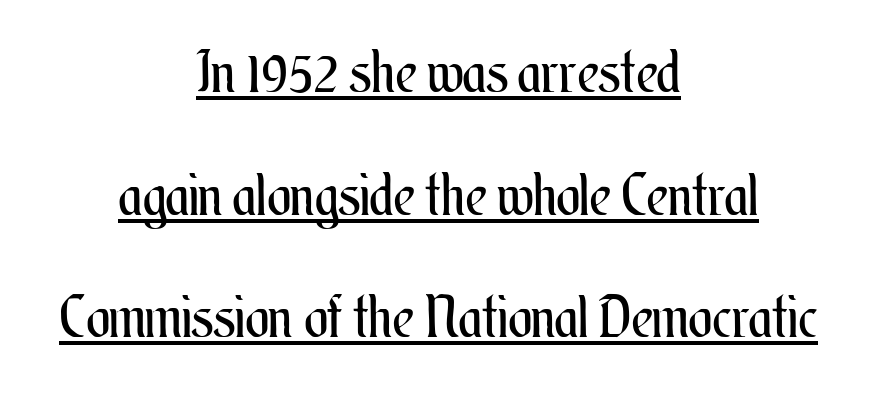
{"italic": "no", "bold": "no", "weight": "regular", "width": "condensed", "stroke_contrast": "medium", "x_height": "small", "monospaced": "no", "underline": "yes", "align": "center", "line_spacing": "loose", "line_spacing_ratio": 2.15, "letter_spacing": "normal", "letter_spacing_em": 0.0, "glyph_px": 57}
